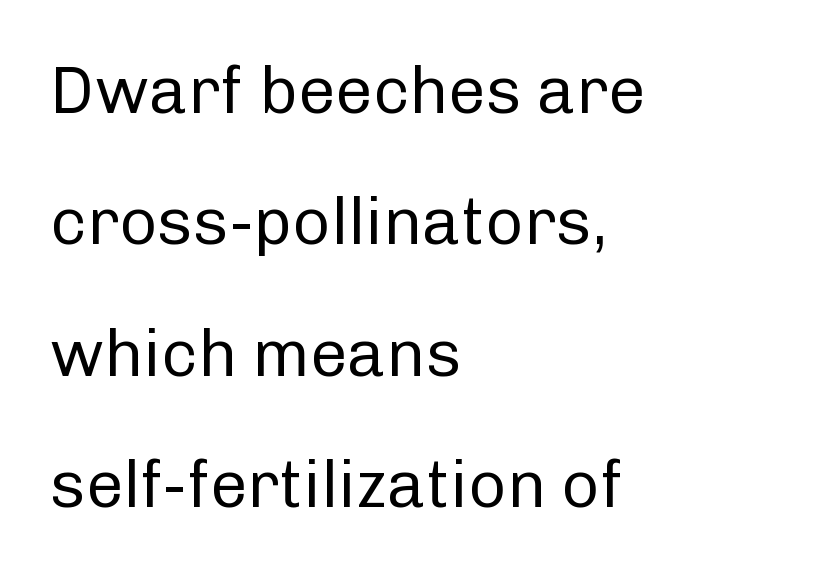
{"serif": "no", "italic": "no", "bold": "no", "weight": "regular", "width": "normal", "stroke_contrast": "low", "x_height": "medium", "monospaced": "no", "underline": "no", "align": "left", "line_spacing": "loose", "line_spacing_ratio": 1.99, "letter_spacing": "normal", "letter_spacing_em": 0.0, "glyph_px": 66}
